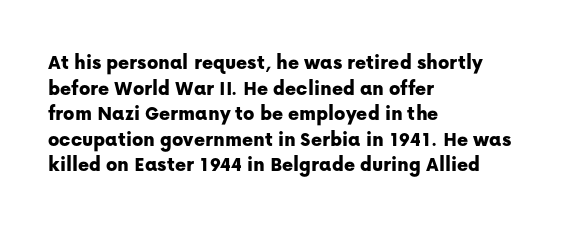
Line beginnings align vertically; line endings do not. Posture: vertical. A typesetter would call this zero additional tracking. The baseline area is clear.
